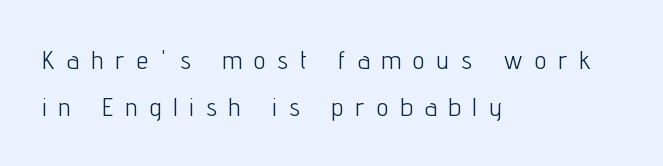
The image shows 26 px text type, upright; set left-aligned, line spacing 1.8x, unusually wide letter spacing (+0.48 em), not underlined.
